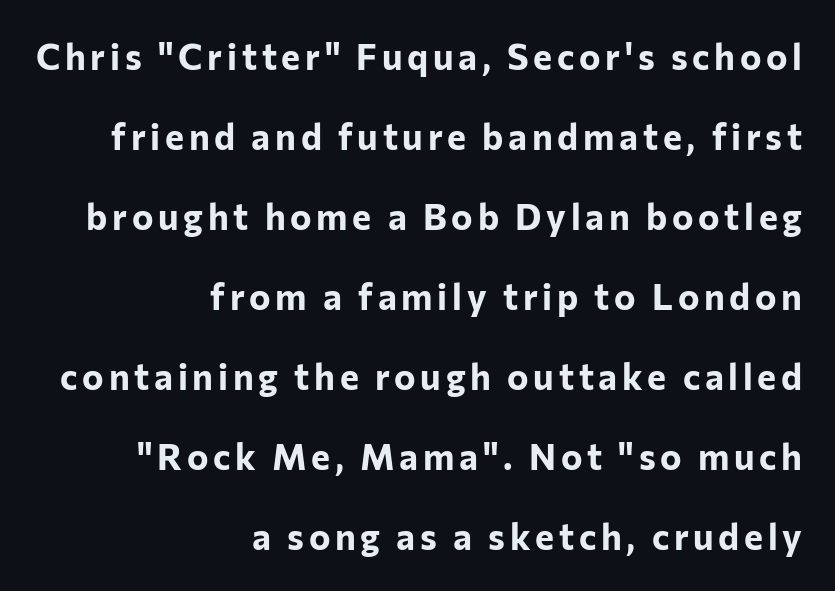
Q: Is the text bold? A: Yes.
Q: Is the text italic (slanted)? A: No, it is upright.
Q: Is the typeface a serif or a sans-serif typeface? A: Sans-serif.
Q: Is the text underlined? A: No.
Q: How is the paragraph aligned? A: Right-aligned.
Q: Is the spacing between lines tight, normal or loose? A: Loose.
Q: Width (condensed, normal, or wide)? A: Normal.
Q: Stroke contrast? A: Low.
Q: x-height? A: Medium.
Q: Monospaced? A: No.
